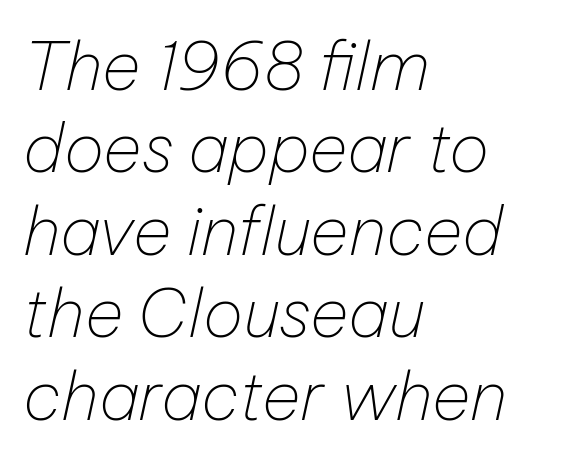
Q: Is the text bold? A: No.
Q: Is the text italic (slanted)? A: Yes, it leans right by about 12 degrees.
Q: Is the text underlined? A: No.
Q: How is the paragraph aligned? A: Left-aligned.
Q: Is the spacing between letters normal or unusually wide? A: Normal.
Q: Width (condensed, normal, or wide)? A: Normal.
Q: Stroke contrast? A: Low.
Q: x-height? A: Medium.
Q: Monospaced? A: No.
